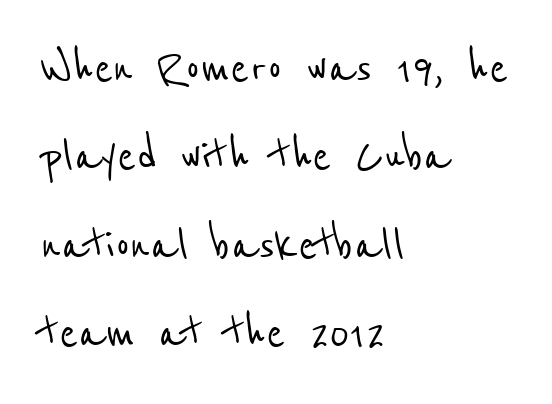
{"serif": "no", "width": "condensed", "stroke_contrast": "low", "x_height": "medium", "monospaced": "no", "underline": "no", "align": "left", "line_spacing": "normal", "line_spacing_ratio": 1.58, "letter_spacing": "normal", "letter_spacing_em": 0.0, "glyph_px": 56}
